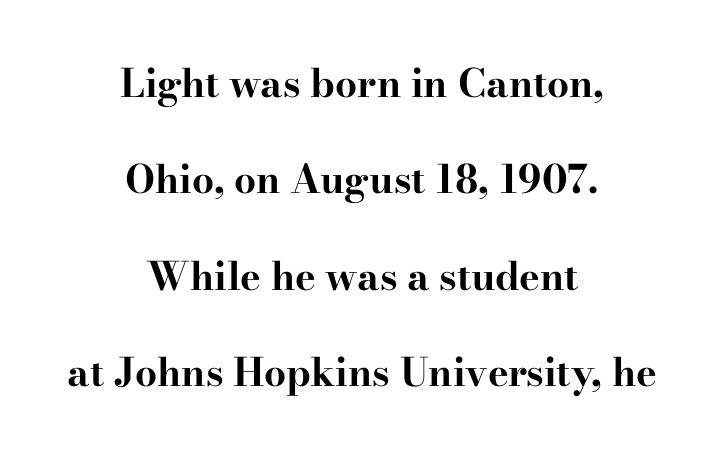
Is there much room between lines? Yes — plenty of vertical air separates them. Old-style or modern, the face here clearly has serifs. Glyph-to-glyph distance matches everyday printed text. The face used here has the dense, thick strokes of a bold. Which margin do the lines hug? Neither — every line sits in the middle.
